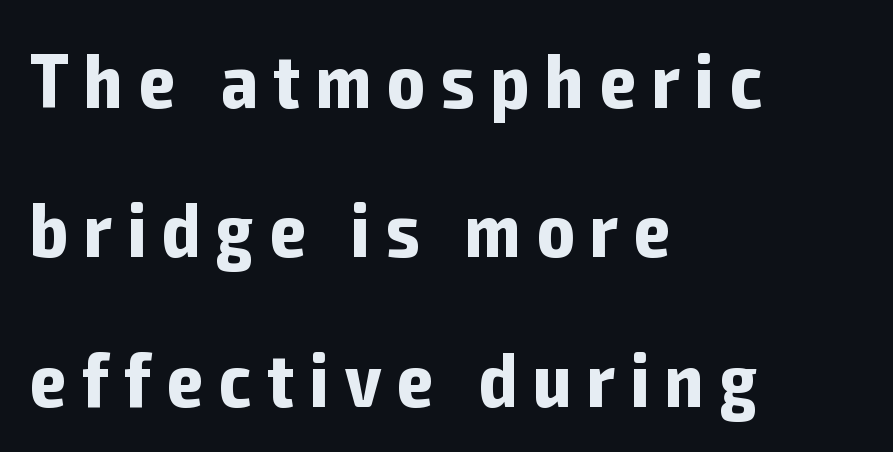
{"serif": "no", "italic": "no", "bold": "yes", "weight": "bold", "width": "condensed", "stroke_contrast": "low", "x_height": "medium", "monospaced": "no", "underline": "no", "align": "left", "line_spacing": "loose", "line_spacing_ratio": 1.94, "letter_spacing": "wide", "letter_spacing_em": 0.21, "glyph_px": 77}
